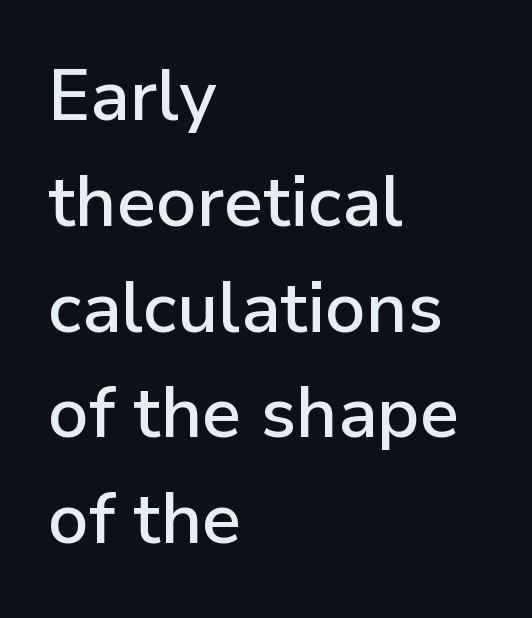
{"serif": "no", "italic": "no", "width": "normal", "stroke_contrast": "low", "x_height": "medium", "monospaced": "no", "underline": "no", "align": "left", "line_spacing": "normal", "line_spacing_ratio": 1.49, "letter_spacing": "normal", "letter_spacing_em": 0.0, "glyph_px": 71}
